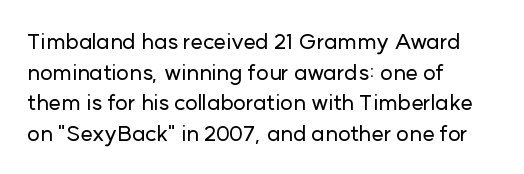
{"italic": "no", "underline": "no", "align": "left", "line_spacing": "normal", "line_spacing_ratio": 1.39, "letter_spacing": "normal", "letter_spacing_em": 0.0, "glyph_px": 22}
